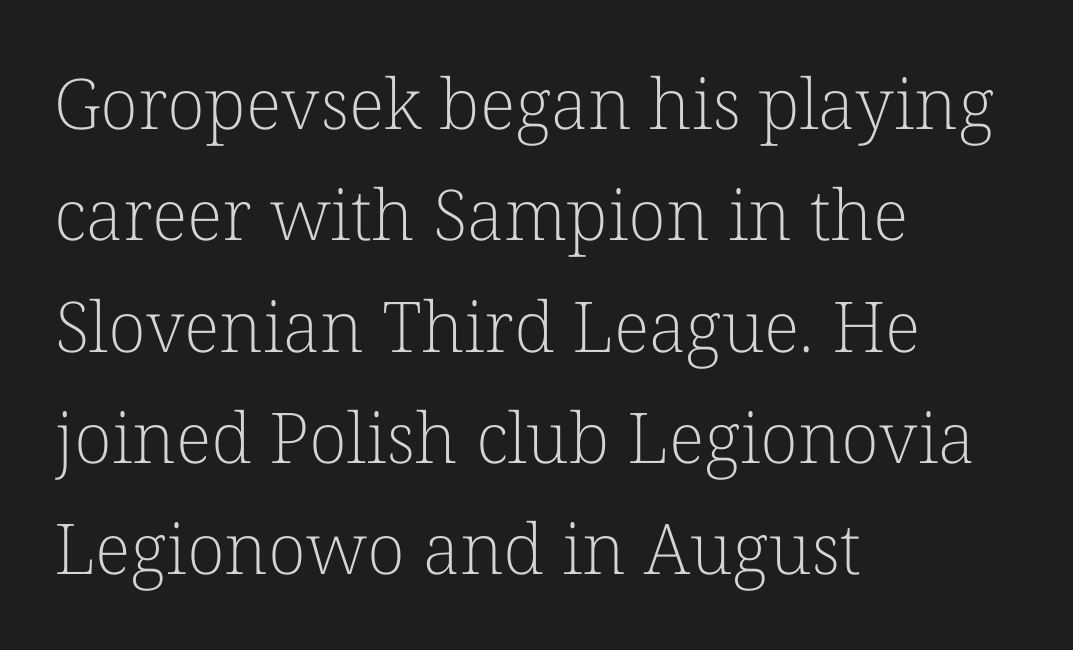
{"serif": "yes", "italic": "no", "bold": "no", "weight": "light", "width": "normal", "stroke_contrast": "low", "x_height": "medium", "monospaced": "no", "underline": "no", "align": "left", "line_spacing": "normal", "line_spacing_ratio": 1.59, "letter_spacing": "normal", "letter_spacing_em": 0.0, "glyph_px": 70}
